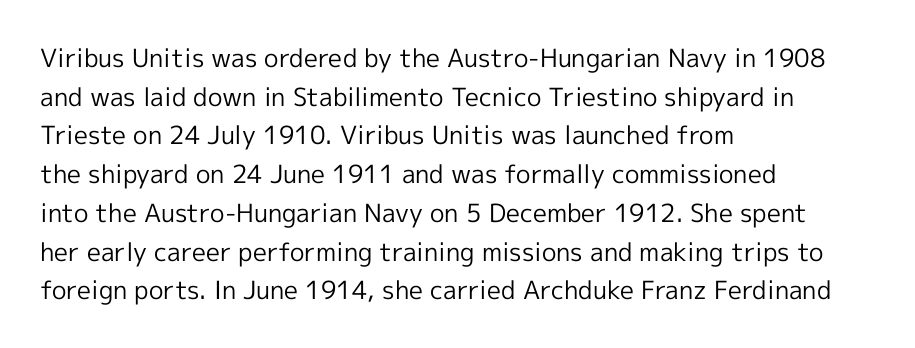
{"italic": "no", "bold": "no", "underline": "no", "align": "left", "line_spacing": "normal", "line_spacing_ratio": 1.55, "letter_spacing": "normal", "letter_spacing_em": 0.0, "glyph_px": 25}
